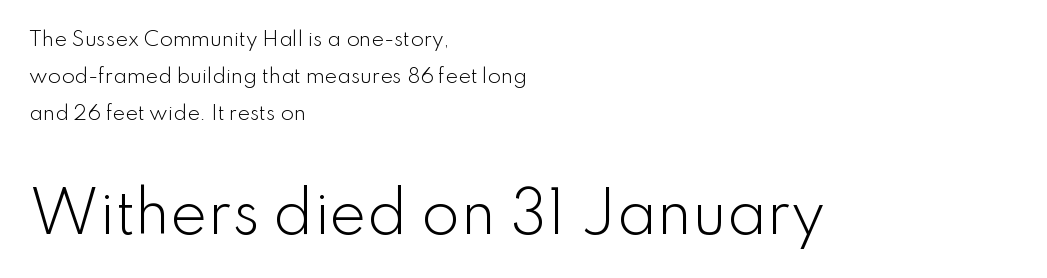
No word sits above an underline. Which of the two is more prominent by size? The second, at the bottom. Typographically, this falls in the sans-serif category. Line starts are locked; line ends wander. The weight tops out at a normal text grade. Letter spacing: default.
